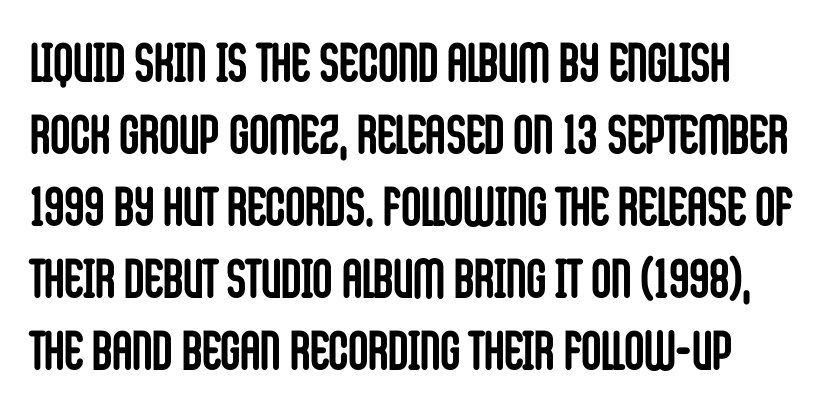
{"serif": "no", "italic": "no", "bold": "yes", "weight": "semibold", "width": "condensed", "stroke_contrast": "low", "x_height": "large", "monospaced": "no", "underline": "no", "line_spacing": "normal", "line_spacing_ratio": 1.31, "letter_spacing": "normal", "letter_spacing_em": 0.0, "glyph_px": 55}
